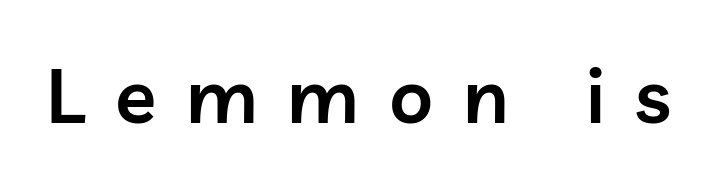
Observe the wide spacing: letters keep a clear distance from each other. These lines were composed using upright roman letters. Caption: semibold face, moderately heavy strokes. Beneath every word, the page is bare. The typeface chosen for these lines omits serifs.
